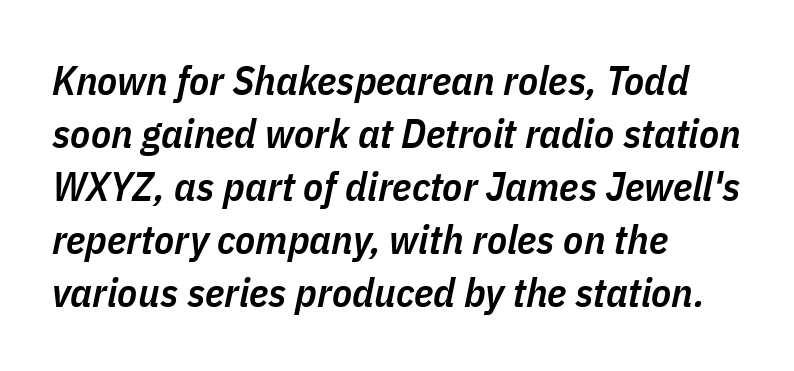
The image shows 41 px semibold, condensed type, italic (leaning right); set left-aligned, normal line spacing (1.29x), normal letter spacing, not underlined; low stroke contrast and a medium x-height.
